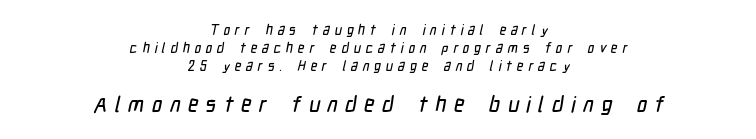
{"underline": "no", "align": "center", "line_spacing": "normal", "line_spacing_ratio": 1.28, "letter_spacing": "wide", "letter_spacing_em": 0.34, "larger_block": "second", "size_ratio": 1.57, "glyph_px": 22}
